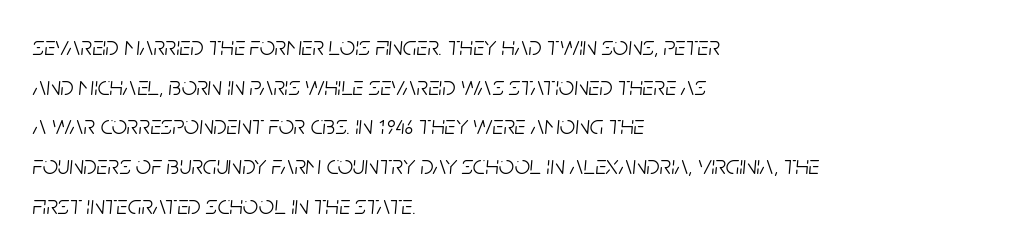
Q: Is the text bold? A: No.
Q: Is the text italic (slanted)? A: Yes, it leans right by about 5 degrees.
Q: Is the text underlined? A: No.
Q: How is the paragraph aligned? A: Left-aligned.
Q: Is the spacing between letters normal or unusually wide? A: Normal.
Q: Is the spacing between lines tight, normal or loose? A: Normal.
